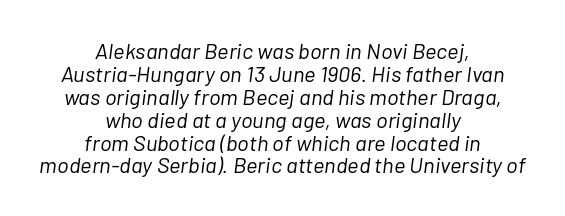
Q: Is the text bold? A: No.
Q: Is the text italic (slanted)? A: Yes, it leans right by about 7 degrees.
Q: Is the text underlined? A: No.
Q: How is the paragraph aligned? A: Centered.
Q: Is the spacing between letters normal or unusually wide? A: Normal.
Q: Is the spacing between lines tight, normal or loose? A: Tight.
